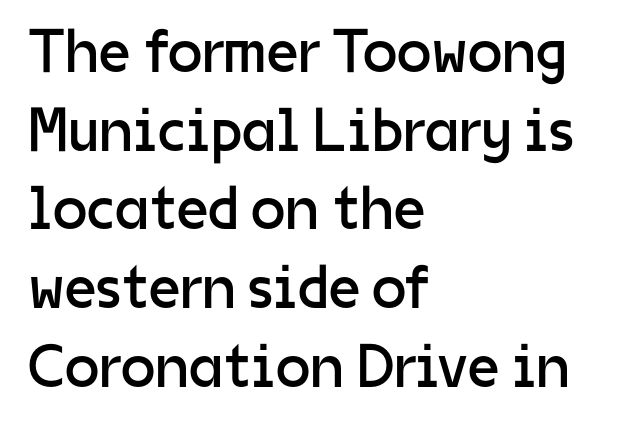
Is the block centered? No — it sits flush against the left margin. The weight tops out at a normal text grade. Do the letters lean? They stand straight. You can tell from the bare stems that sans-serif type was used. Vertically, the passage feels balanced, rows spaced as you'd expect.
